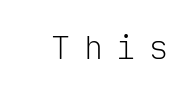
Q: Is the text bold? A: No.
Q: Is the text italic (slanted)? A: No, it is upright.
Q: Is the typeface a serif or a sans-serif typeface? A: Sans-serif.
Q: Is the text underlined? A: No.
Q: Is the spacing between letters normal or unusually wide? A: Unusually wide.
Q: Width (condensed, normal, or wide)? A: Normal.
Q: Stroke contrast? A: Low.
Q: x-height? A: Medium.
Q: Monospaced? A: Yes.
